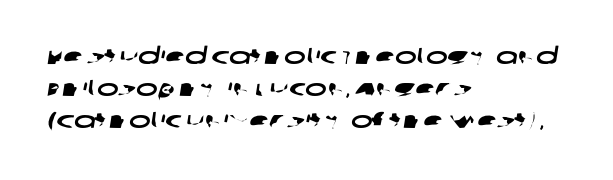
Q: Is the text underlined? A: No.
Q: How is the paragraph aligned? A: Left-aligned.
Q: Is the spacing between letters normal or unusually wide? A: Normal.
Q: Is the spacing between lines tight, normal or loose? A: Normal.
